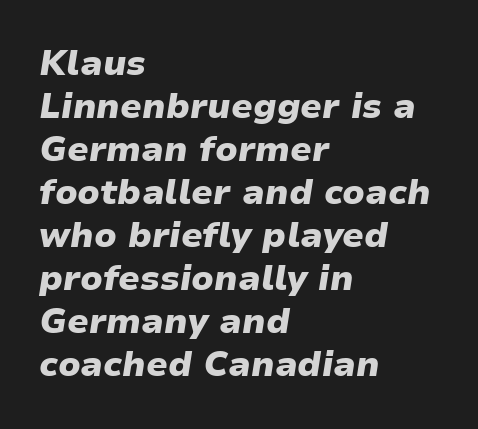
The lines are quadded left. Students, note that the glyphs here touch the page at normal intervals. Notice how thick the strokes are: this is what a full bold looks like. Looking at the ascenders, they clearly lean.
